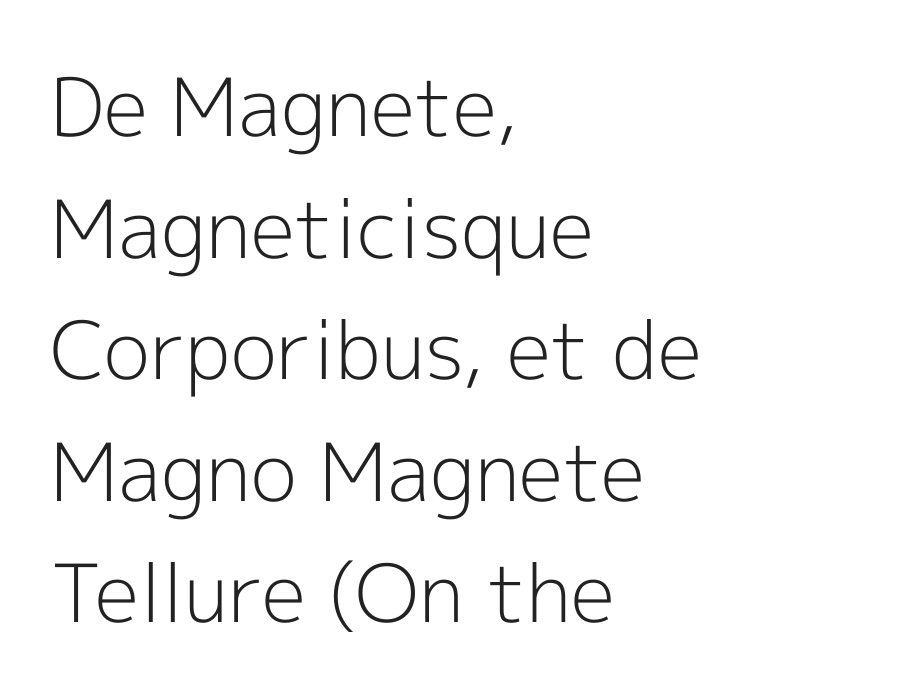
The image shows 80 px light sans-serif type, upright; set left-aligned, normal line spacing (1.52x), normal letter spacing, not underlined; a medium x-height.
